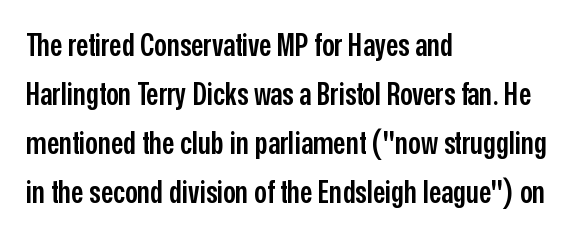
Q: Is the text bold? A: Semi-bold.
Q: Is the text italic (slanted)? A: No, it is upright.
Q: Is the typeface a serif or a sans-serif typeface? A: Sans-serif.
Q: Is the text underlined? A: No.
Q: How is the paragraph aligned? A: Left-aligned.
Q: Is the spacing between letters normal or unusually wide? A: Normal.
Q: Is the spacing between lines tight, normal or loose? A: Normal.
Q: Width (condensed, normal, or wide)? A: Condensed.
Q: Stroke contrast? A: Low.
Q: x-height? A: Medium.
Q: Monospaced? A: No.
